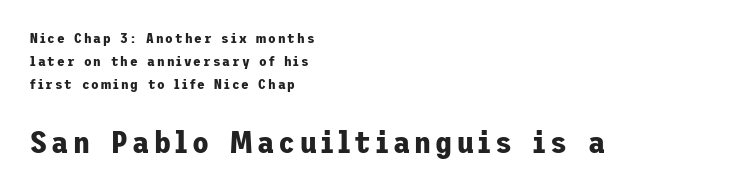
Q: Is the text bold? A: Yes.
Q: Is the text italic (slanted)? A: No, it is upright.
Q: Is the typeface a serif or a sans-serif typeface? A: Sans-serif.
Q: Is the text underlined? A: No.
Q: How is the paragraph aligned? A: Left-aligned.
Q: Is the spacing between lines tight, normal or loose? A: Normal.
Q: Which block of text is set in a larger size, the first (top) or the second (bottom)? A: The second (bottom) one.
Q: Width (condensed, normal, or wide)? A: Normal.
Q: Stroke contrast? A: Low.
Q: x-height? A: Medium.
